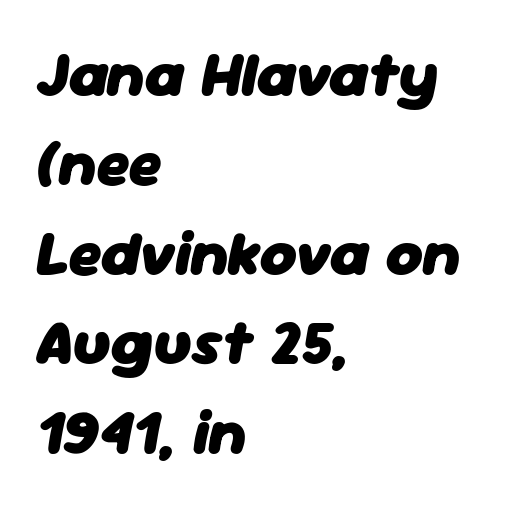
{"italic": "yes", "lean": "right", "slant_degrees": 11, "bold": "yes", "weight": "heavy", "width": "normal", "stroke_contrast": "low", "x_height": "medium", "monospaced": "no", "underline": "no", "align": "left", "line_spacing": "normal", "line_spacing_ratio": 1.42, "letter_spacing": "normal", "letter_spacing_em": 0.0, "glyph_px": 63}
